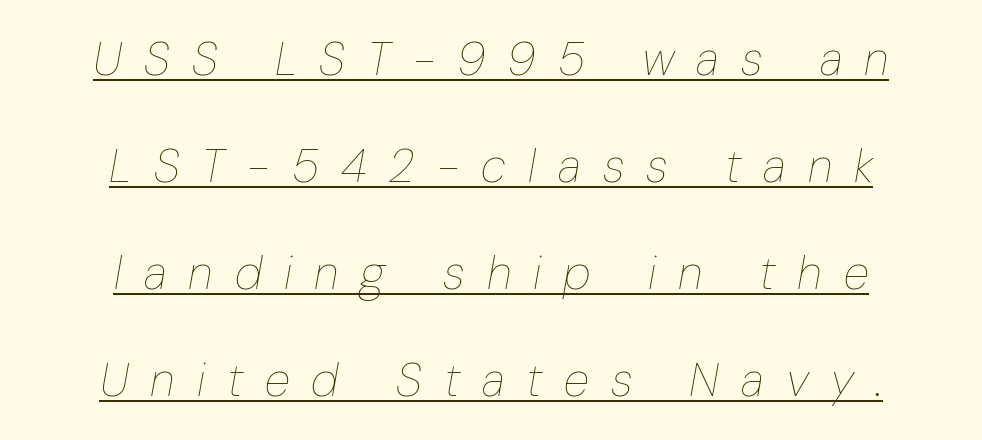
The glyphs are accompanied by a horizontal stroke just below them. If you measured baseline to baseline, you'd find a long distance. Stems here are at most as thick as an everyday book face. A centered setting, common on invitations and titles, is used for this passage.
